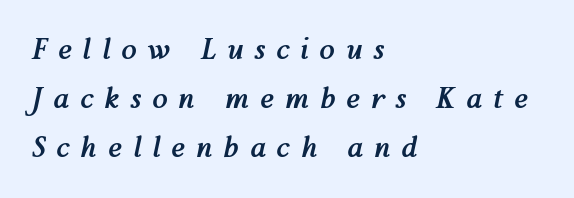
The gaps between neighbouring characters are conspicuously large. Spacing verdict: proportional, widths tailored to each character. Nobody drew a line under any word here. Leftover space on each line is placed entirely after the last word.
